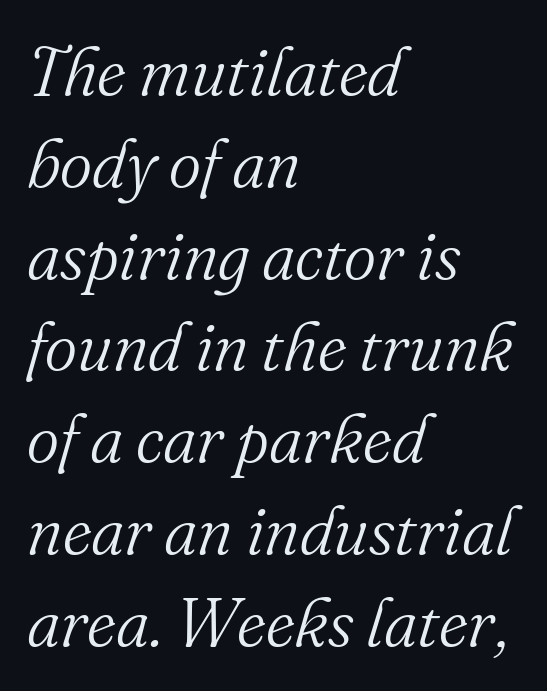
A typesetter would call this leading conventional body-copy spacing. Spacing verdict: proportional, widths tailored to each character. The letterforms sit shoulder to shoulder at normal distance. Honestly, there is no underline to notice here at all. The compositor pushed each line to the left boundary.
